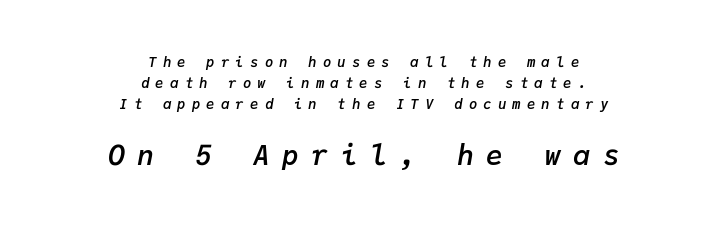
Q: Is the text bold? A: Semi-bold.
Q: Is the text italic (slanted)? A: Yes, it leans right by about 9 degrees.
Q: Is the text underlined? A: No.
Q: How is the paragraph aligned? A: Centered.
Q: Is the spacing between letters normal or unusually wide? A: Unusually wide.
Q: Is the spacing between lines tight, normal or loose? A: Normal.
Q: Which block of text is set in a larger size, the first (top) or the second (bottom)? A: The second (bottom) one.
Q: Width (condensed, normal, or wide)? A: Normal.
Q: Stroke contrast? A: Low.
Q: x-height? A: Medium.
Q: Monospaced? A: Yes.
